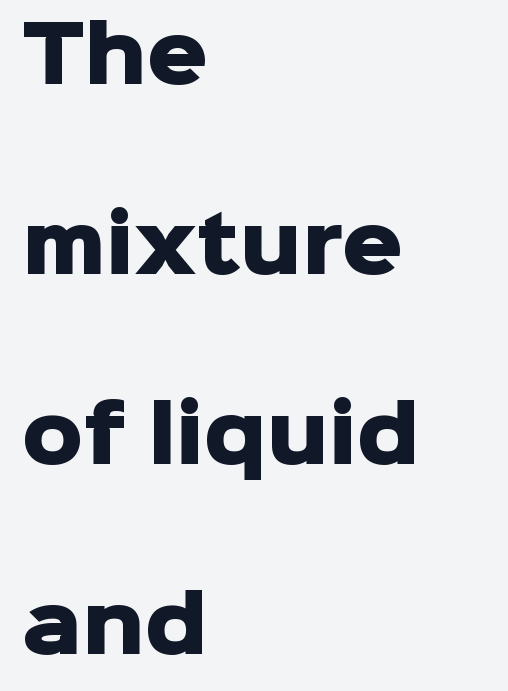
{"serif": "no", "italic": "no", "bold": "yes", "weight": "heavy", "width": "normal", "stroke_contrast": "low", "x_height": "medium", "monospaced": "no", "underline": "no", "align": "left", "line_spacing": "loose", "line_spacing_ratio": 2.5, "letter_spacing": "normal", "letter_spacing_em": 0.0, "glyph_px": 76}
